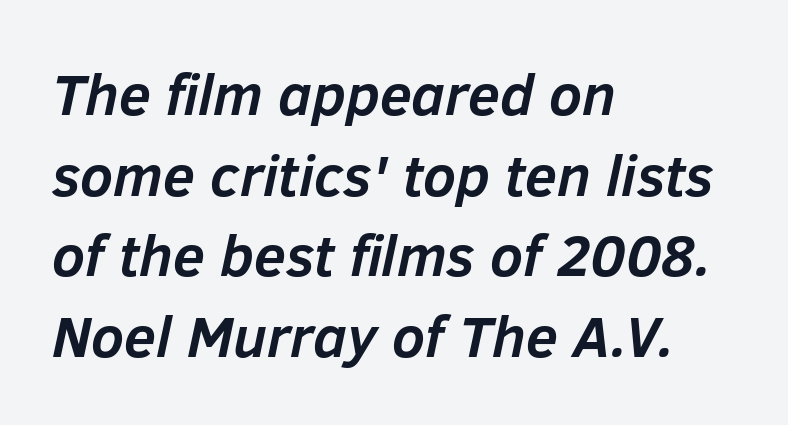
{"italic": "yes", "lean": "right", "slant_degrees": 12, "bold": "yes", "weight": "semibold", "width": "normal", "stroke_contrast": "low", "x_height": "medium", "monospaced": "no", "underline": "no", "align": "left", "line_spacing": "normal", "line_spacing_ratio": 1.39, "letter_spacing": "normal", "letter_spacing_em": 0.0, "glyph_px": 58}
